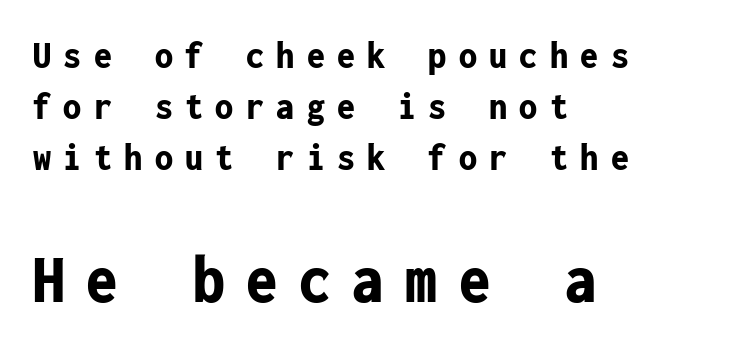
Q: Is the text bold? A: Yes.
Q: Is the text italic (slanted)? A: No, it is upright.
Q: Is the typeface a serif or a sans-serif typeface? A: Sans-serif.
Q: Is the text underlined? A: No.
Q: How is the paragraph aligned? A: Left-aligned.
Q: Is the spacing between letters normal or unusually wide? A: Unusually wide.
Q: Is the spacing between lines tight, normal or loose? A: Normal.
Q: Which block of text is set in a larger size, the first (top) or the second (bottom)? A: The second (bottom) one.
Q: Width (condensed, normal, or wide)? A: Condensed.
Q: Stroke contrast? A: Low.
Q: x-height? A: Medium.
Q: Monospaced? A: Yes.
